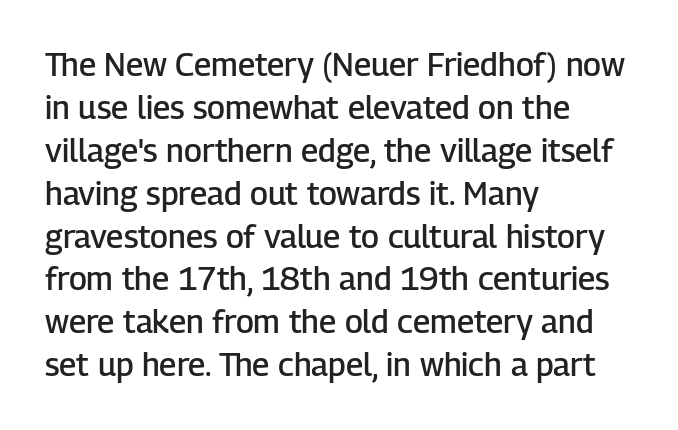
{"serif": "no", "italic": "no", "bold": "semi", "weight": "semibold", "width": "normal", "stroke_contrast": "low", "x_height": "medium", "monospaced": "no", "underline": "no", "align": "left", "line_spacing": "normal", "line_spacing_ratio": 1.34, "letter_spacing": "normal", "letter_spacing_em": 0.0, "glyph_px": 32}
